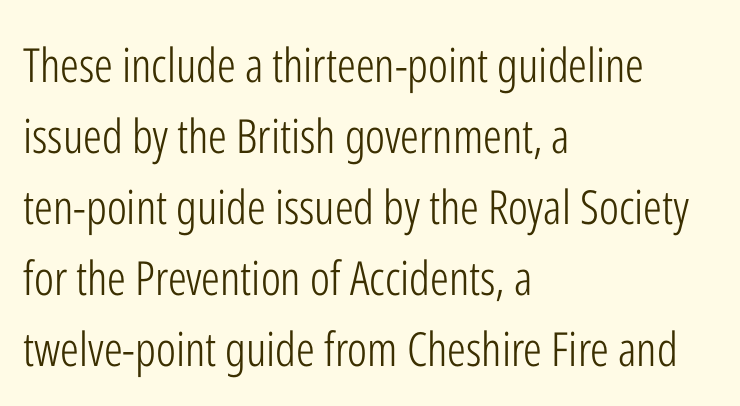
{"serif": "no", "italic": "no", "bold": "no", "weight": "light", "width": "condensed", "stroke_contrast": "low", "x_height": "medium", "monospaced": "no", "underline": "no", "align": "left", "line_spacing": "normal", "line_spacing_ratio": 1.51, "letter_spacing": "normal", "letter_spacing_em": 0.0, "glyph_px": 47}
